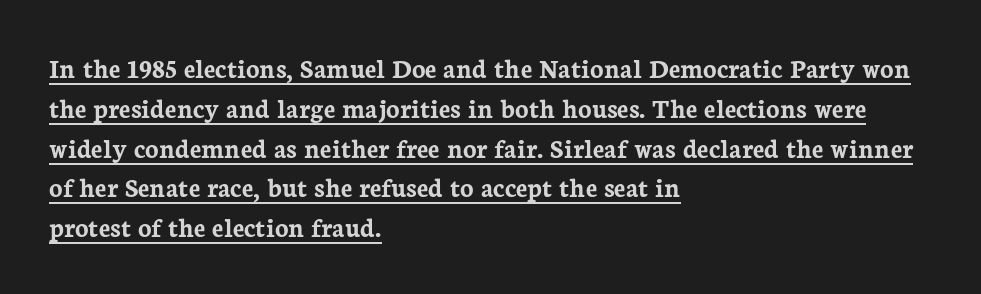
Q: Is the text bold? A: Yes.
Q: Is the text italic (slanted)? A: No, it is upright.
Q: Is the typeface a serif or a sans-serif typeface? A: Serif.
Q: Is the text underlined? A: Yes.
Q: How is the paragraph aligned? A: Left-aligned.
Q: Is the spacing between letters normal or unusually wide? A: Normal.
Q: Is the spacing between lines tight, normal or loose? A: Normal.
Q: Width (condensed, normal, or wide)? A: Normal.
Q: Stroke contrast? A: Low.
Q: x-height? A: Medium.
Q: Monospaced? A: No.
